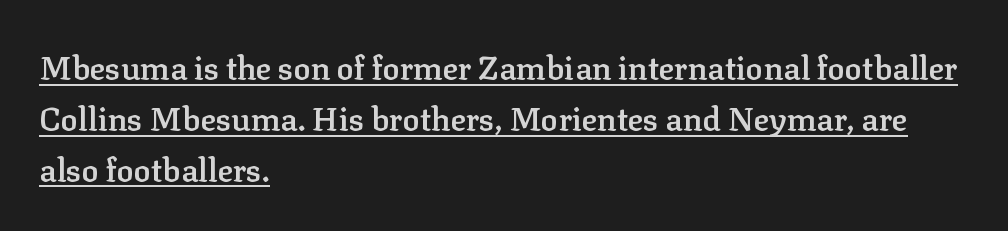
Q: Is the text bold? A: Semi-bold.
Q: Is the text italic (slanted)? A: No, it is upright.
Q: Is the typeface a serif or a sans-serif typeface? A: Serif.
Q: Is the text underlined? A: Yes.
Q: How is the paragraph aligned? A: Left-aligned.
Q: Is the spacing between letters normal or unusually wide? A: Normal.
Q: Is the spacing between lines tight, normal or loose? A: Normal.
Q: Width (condensed, normal, or wide)? A: Normal.
Q: Stroke contrast? A: Low.
Q: x-height? A: Medium.
Q: Monospaced? A: No.
